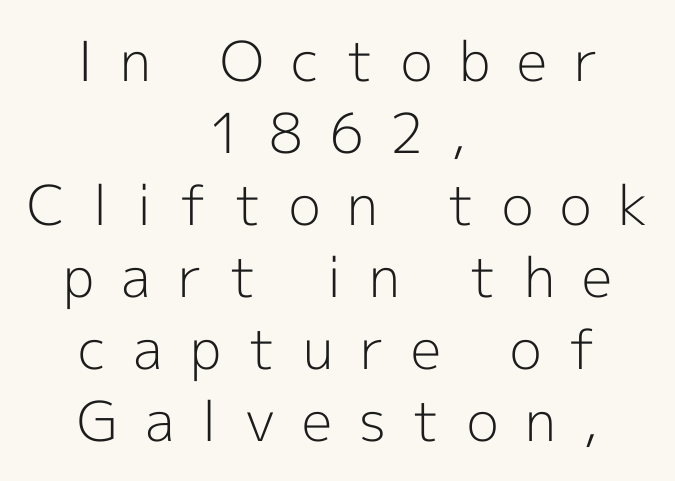
{"serif": "no", "italic": "no", "bold": "no", "weight": "light", "width": "normal", "x_height": "medium", "monospaced": "no", "underline": "no", "align": "center", "line_spacing": "normal", "line_spacing_ratio": 1.31, "letter_spacing": "wide", "letter_spacing_em": 0.49, "glyph_px": 55}
